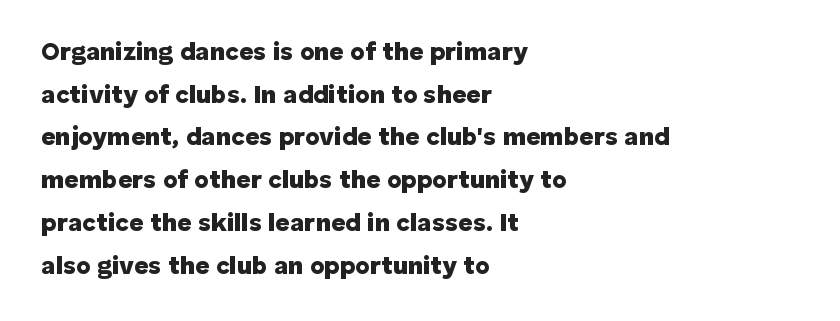
The image shows 25 px bold type, upright; set left-aligned, line spacing 1.71x, normal letter spacing, not underlined.
